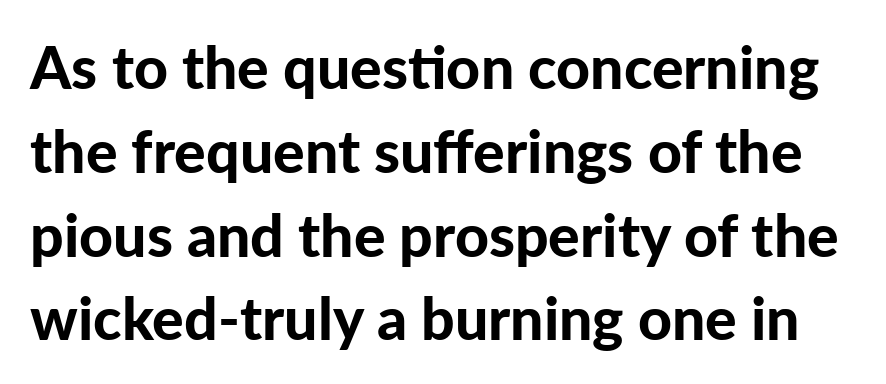
Q: Is the text bold? A: Yes.
Q: Is the text italic (slanted)? A: No, it is upright.
Q: Is the typeface a serif or a sans-serif typeface? A: Sans-serif.
Q: Is the text underlined? A: No.
Q: Is the spacing between letters normal or unusually wide? A: Normal.
Q: Is the spacing between lines tight, normal or loose? A: Normal.
Q: Width (condensed, normal, or wide)? A: Normal.
Q: Stroke contrast? A: Low.
Q: x-height? A: Medium.
Q: Monospaced? A: No.
